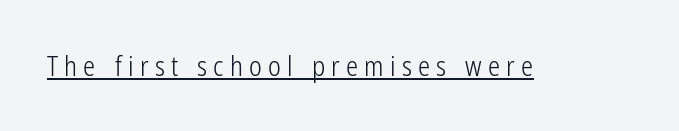
Vertical stems look standard width or narrower in stroke. Compared with typical body copy, the letter spacing here is much looser. A roman cut, with each character standing at attention. Decoration check: the copy is underlined.
